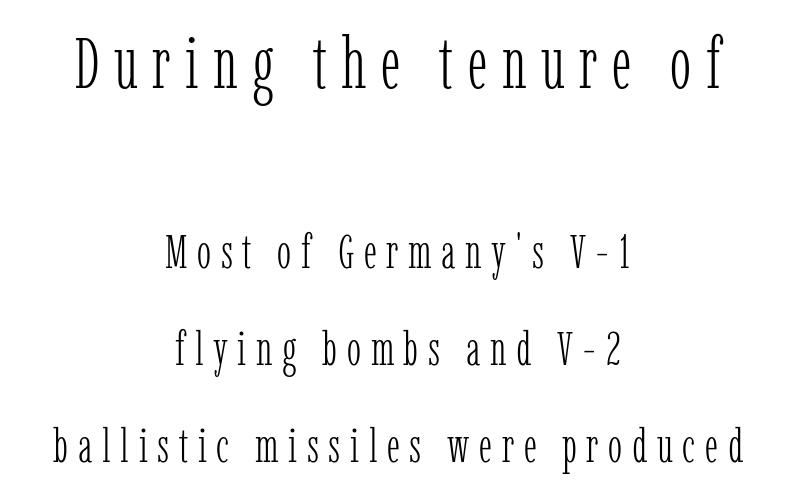
Tracking here is generous; glyphs stand well apart from one another. Posture: upright roman. Yep, those are serifs on the letters. Which margin do the lines hug? Neither — every line sits in the middle.
